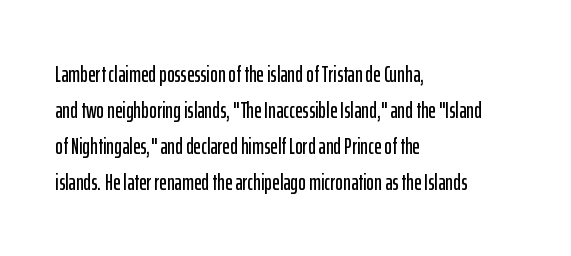
Q: Is the text italic (slanted)? A: No, it is upright.
Q: Is the text underlined? A: No.
Q: How is the paragraph aligned? A: Left-aligned.
Q: Is the spacing between letters normal or unusually wide? A: Normal.
Q: Is the spacing between lines tight, normal or loose? A: Normal.
